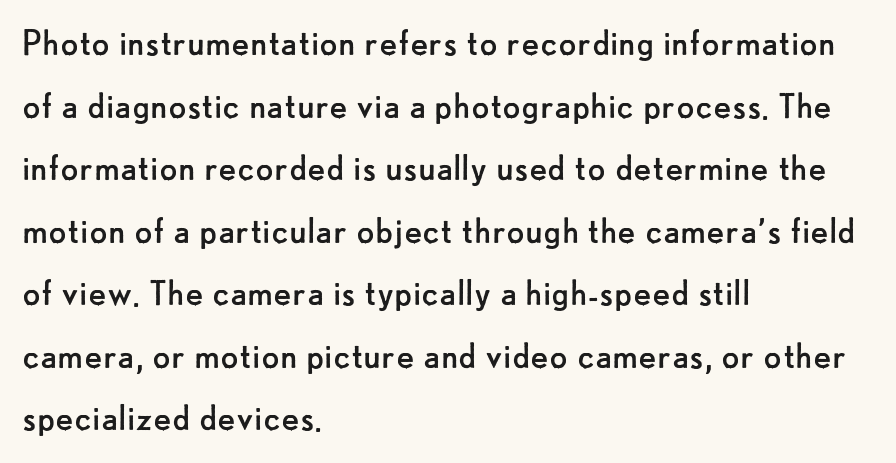
The image shows 42 px regular-weight sans-serif type, upright; set left-aligned, normal line spacing (1.49x), normal letter spacing, not underlined; low stroke contrast and a small x-height.
